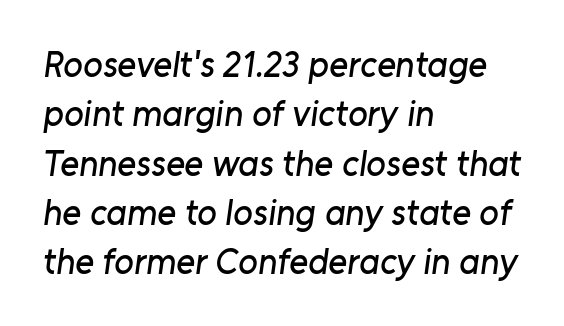
The image shows 36 px sans-serif type; set left-aligned, normal line spacing (1.37x), normal letter spacing, not underlined; low stroke contrast and a medium x-height.
